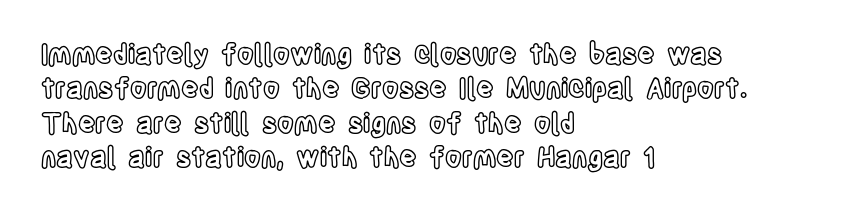
Q: Is the text italic (slanted)? A: No, it is upright.
Q: Is the text underlined? A: No.
Q: How is the paragraph aligned? A: Left-aligned.
Q: Is the spacing between letters normal or unusually wide? A: Normal.
Q: Is the spacing between lines tight, normal or loose? A: Normal.
